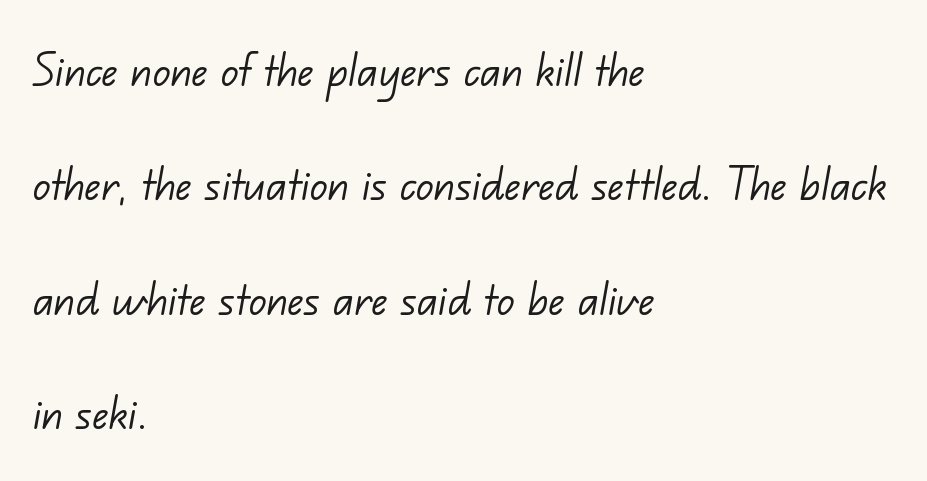
The image shows 54 px light sans-serif type; set left-aligned, loose line spacing (2.12x), normal letter spacing, not underlined; low stroke contrast and a small x-height.
